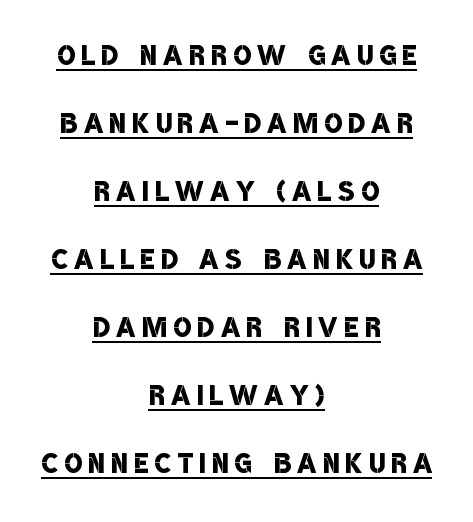
Varying glyph widths throughout — classic text-font behaviour. No feet cap the strokes, marking this as sans-serif type. A student would call this center alignment; a typographer would say set centered. Typographic density is moderately raised because the face is semibold. Underline: present.
